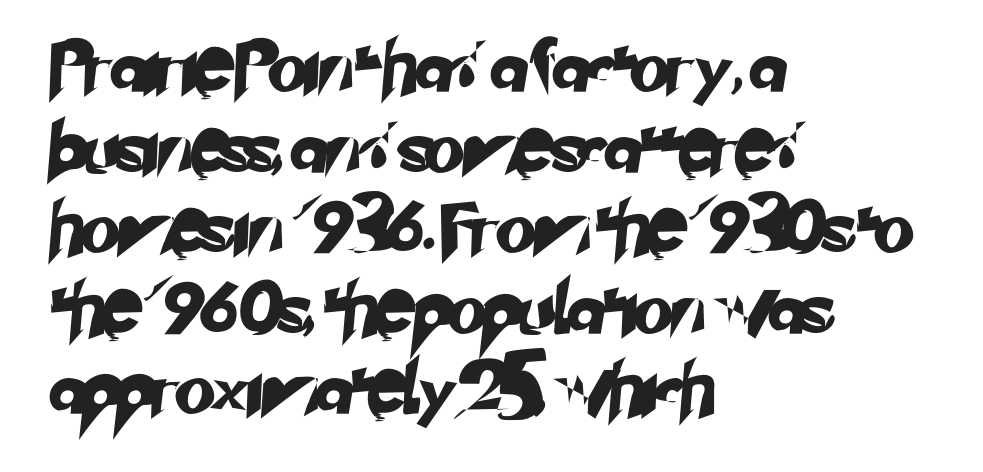
{"serif": "no", "width": "normal", "stroke_contrast": "low", "x_height": "small", "monospaced": "no", "underline": "no", "align": "left", "line_spacing": "normal", "line_spacing_ratio": 1.55, "letter_spacing": "normal", "letter_spacing_em": 0.0, "glyph_px": 52}
